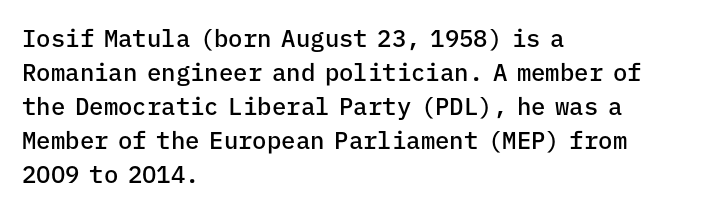
The image shows 24 px text type, upright; set left-aligned, normal line spacing (1.42x), normal letter spacing, not underlined.
